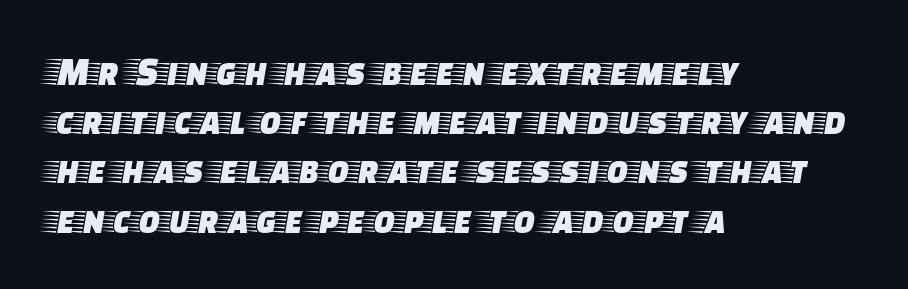
{"serif": "yes", "width": "wide", "stroke_contrast": "low", "x_height": "large", "monospaced": "no", "underline": "no", "align": "left", "line_spacing_ratio": 1.23, "letter_spacing": "normal", "letter_spacing_em": 0.0, "glyph_px": 40}
